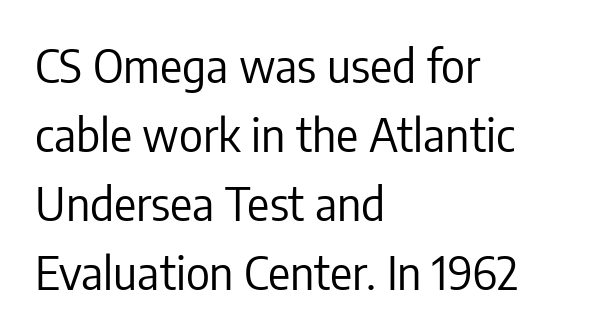
The image shows 46 px regular-weight, condensed sans-serif type, upright; set left-aligned, normal line spacing (1.5x), normal letter spacing, not underlined; low stroke contrast and a medium x-height.
